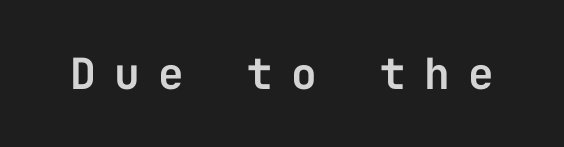
The image shows 43 px sans-serif type, upright, monospaced; set unusually wide letter spacing (+0.43 em), not underlined; low stroke contrast and a medium x-height.
